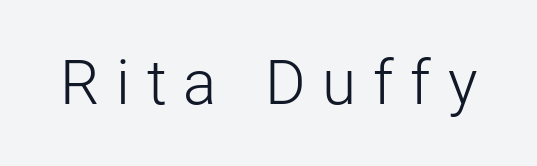
The strokes carry an ordinary text weight at most. The baseline area is clear. Examine the stroke ends and you'll find no serifs. How are the letters spaced? Widely, with obvious added tracking.
